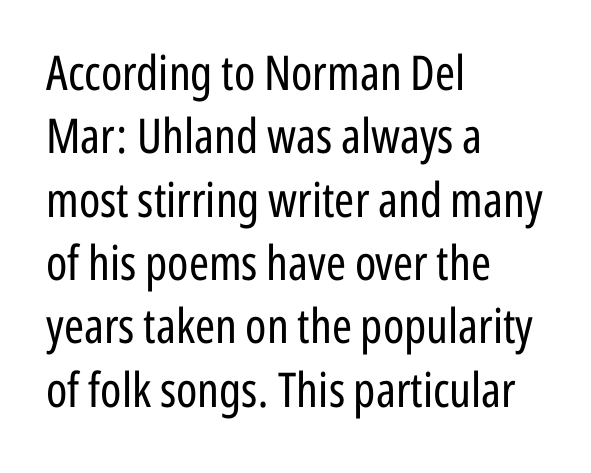
The image shows 48 px regular-weight, condensed sans-serif type, upright; set left-aligned, normal line spacing (1.32x), normal letter spacing, not underlined; low stroke contrast and a medium x-height.
